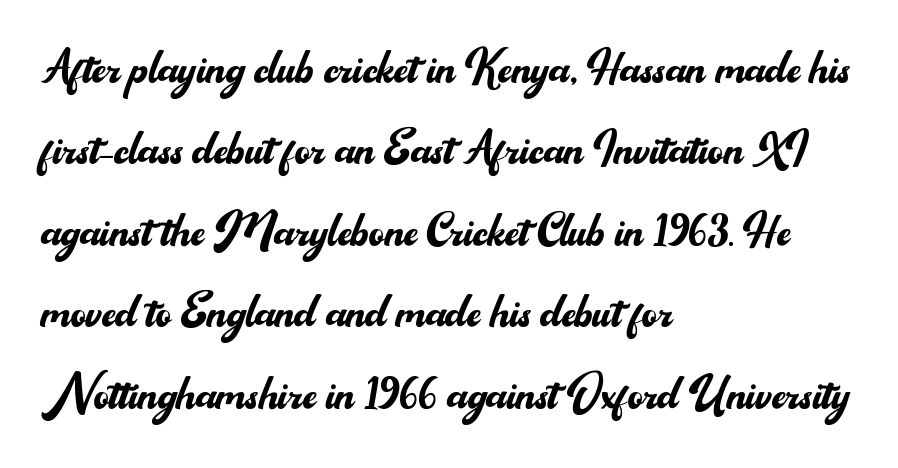
Q: Is the text bold? A: No.
Q: Is the text italic (slanted)? A: Yes.
Q: Is the typeface a serif or a sans-serif typeface? A: Sans-serif.
Q: Is the text underlined? A: No.
Q: How is the paragraph aligned? A: Left-aligned.
Q: Is the spacing between letters normal or unusually wide? A: Normal.
Q: Is the spacing between lines tight, normal or loose? A: Normal.
Q: Width (condensed, normal, or wide)? A: Normal.
Q: Stroke contrast? A: Medium.
Q: x-height? A: Small.
Q: Monospaced? A: No.
